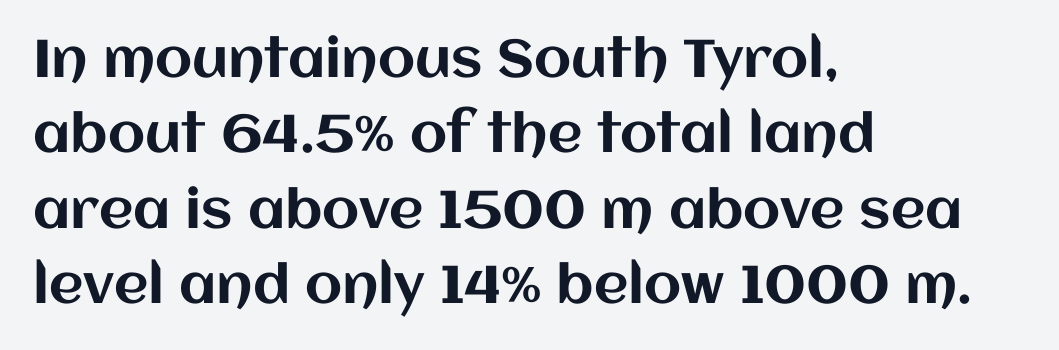
The image shows 53 px text type, upright; set left-aligned, normal line spacing (1.42x), normal letter spacing, not underlined; medium stroke contrast and a large x-height.
